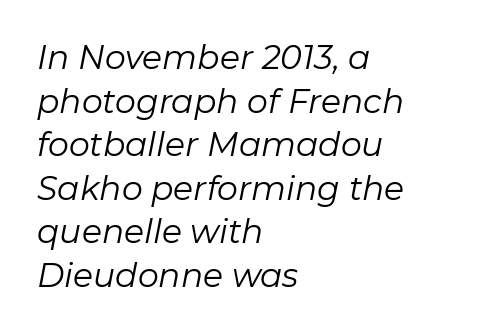
{"italic": "yes", "lean": "right", "slant_degrees": 11, "bold": "no", "weight": "regular", "width": "normal", "stroke_contrast": "low", "x_height": "medium", "monospaced": "no", "underline": "no", "align": "left", "line_spacing": "normal", "line_spacing_ratio": 1.32, "letter_spacing": "normal", "letter_spacing_em": 0.0, "glyph_px": 33}
